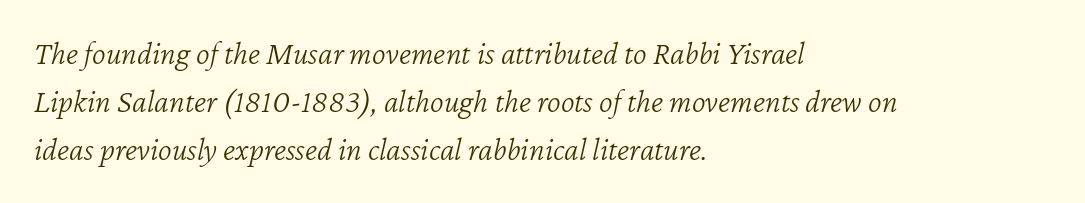
The text block is weighted toward the left margin, trailing off unevenly rightward. What stands out about the letter spacing? Nothing — it is the standard amount. The space directly below the letters is spotless. The typesetting does not lean heavy: it is not bold. You could not count columns in this text — the font is proportionally spaced. A typesetter would mark this as italic.
